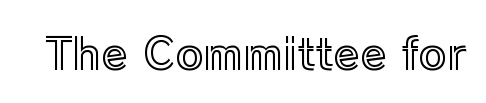
Caption: standard tracking, unaltered. Proportional: the letters do not fall into vertical columns. Each row of text sits above clean, open space. The type sits square on the baseline with zero lean.
